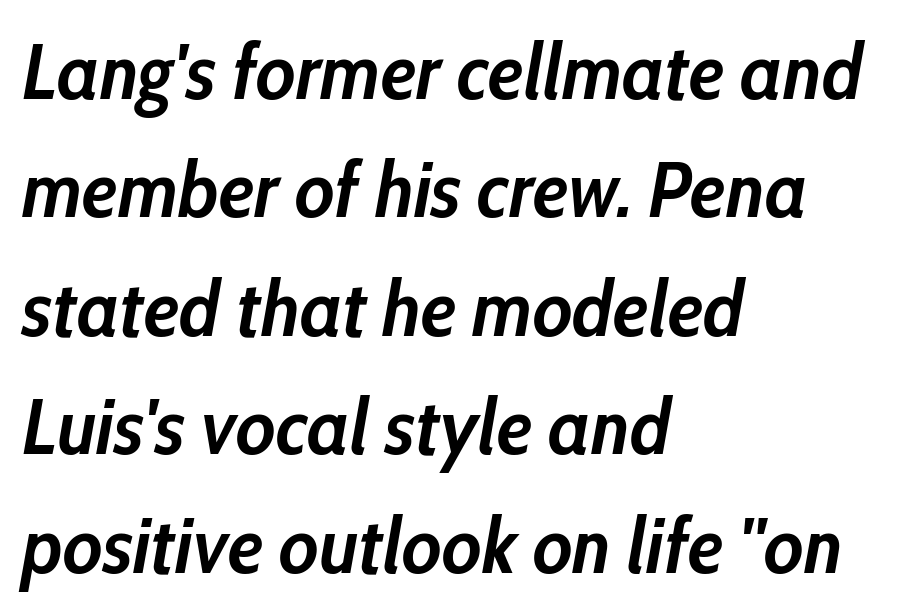
{"italic": "yes", "lean": "right", "slant_degrees": 10, "bold": "yes", "weight": "semibold", "width": "condensed", "stroke_contrast": "low", "x_height": "medium", "monospaced": "no", "underline": "no", "align": "left", "line_spacing": "normal", "line_spacing_ratio": 1.5, "letter_spacing": "normal", "letter_spacing_em": 0.0, "glyph_px": 79}
